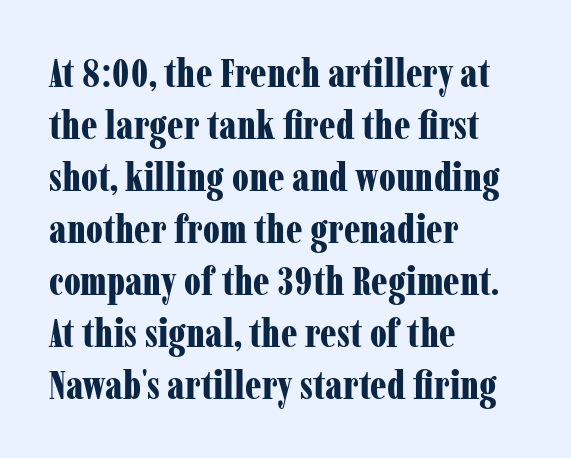
A typesetter would label this face a serif. Typographic density is high because the face is bold. Successive baselines arrive at the customary interval. A roman cut, with each character standing at attention. Each letter keeps its own natural width here, so spacing adapts to shape.
